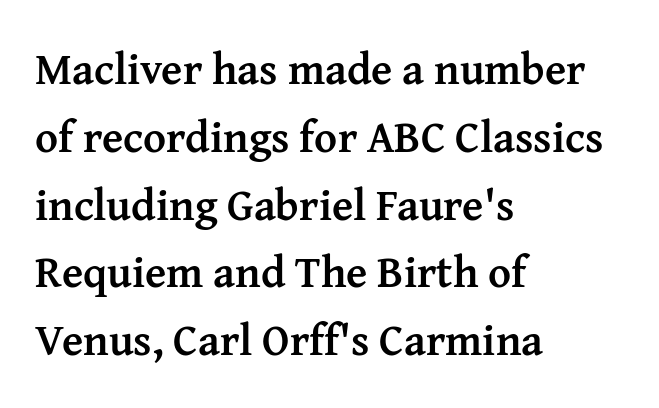
{"serif": "yes", "italic": "no", "bold": "yes", "weight": "semibold", "width": "normal", "stroke_contrast": "medium", "x_height": "medium", "monospaced": "no", "underline": "no", "align": "left", "line_spacing": "normal", "line_spacing_ratio": 1.54, "letter_spacing": "normal", "letter_spacing_em": 0.0, "glyph_px": 44}
